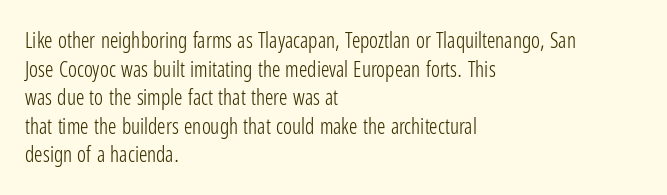
{"italic": "no", "bold": "no", "underline": "no", "align": "left", "line_spacing": "normal", "line_spacing_ratio": 1.36, "letter_spacing": "normal", "letter_spacing_em": 0.0, "glyph_px": 21}
